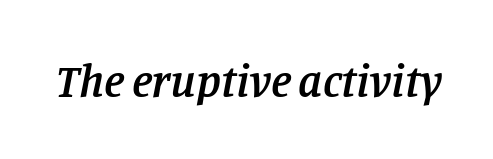
Q: Is the text bold? A: Semi-bold.
Q: Is the text italic (slanted)? A: Yes, it leans right by about 11 degrees.
Q: Is the typeface a serif or a sans-serif typeface? A: Serif.
Q: Is the text underlined? A: No.
Q: Is the spacing between letters normal or unusually wide? A: Normal.
Q: Width (condensed, normal, or wide)? A: Normal.
Q: Stroke contrast? A: Low.
Q: x-height? A: Large.
Q: Monospaced? A: No.
